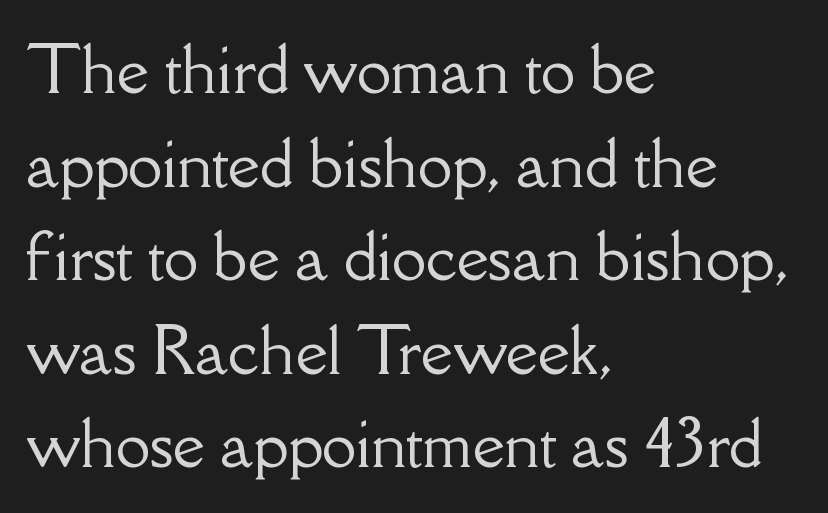
No word sits above an underline. Tracking value appears to be zero — textbook default spacing. The specimen reads as upright at a glance. Regular leading. Type style note: has serifs. The rag falls on the right side of this text block.
